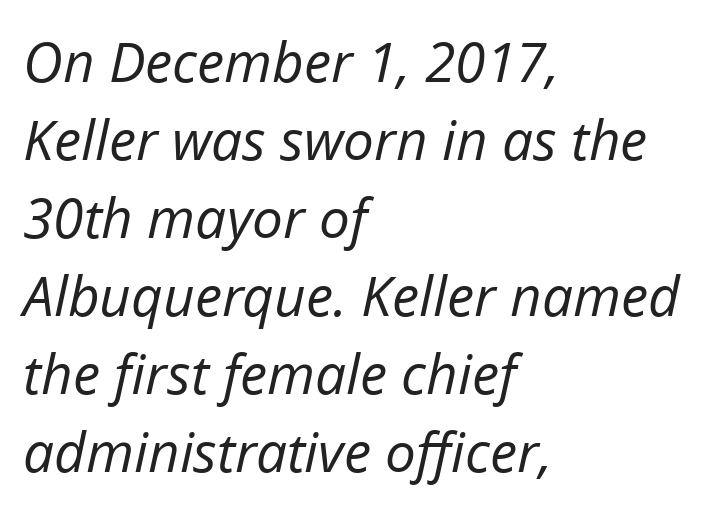
These glyphs show unthickened strokes, regular width or finer. The letters are slanted; this is an italic face. The gaps between neighbouring characters are ordinary and unremarkable. Whoever set this chose a conventional vertical rhythm. In CSS terms this would be text-align: left. Descenders hang freely into open space.
